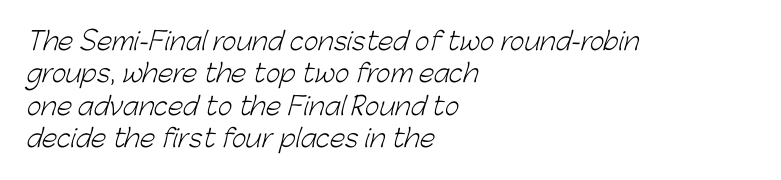
The typeface has the unassuming heft of standard copy or less. The passage shown stacks its lines at a standard gap. Anything drawn beneath the words? Only blank space. Students, note that the glyphs here touch the page at normal intervals. The paragraph shown leans on its left margin.
